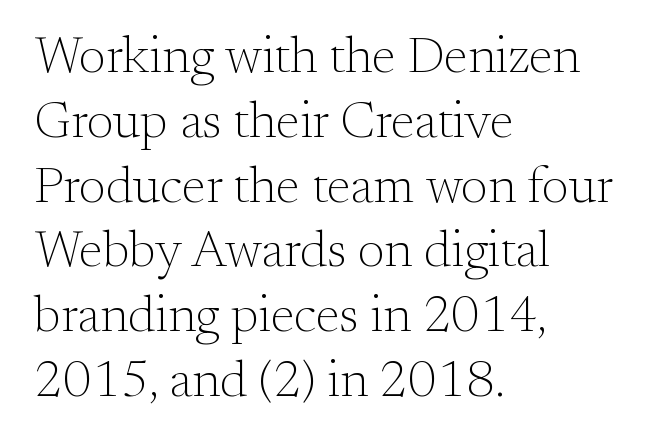
{"serif": "yes", "italic": "no", "bold": "no", "weight": "light", "width": "normal", "stroke_contrast": "medium", "x_height": "small", "monospaced": "no", "underline": "no", "align": "left", "line_spacing": "normal", "line_spacing_ratio": 1.27, "letter_spacing": "normal", "letter_spacing_em": 0.0, "glyph_px": 51}
